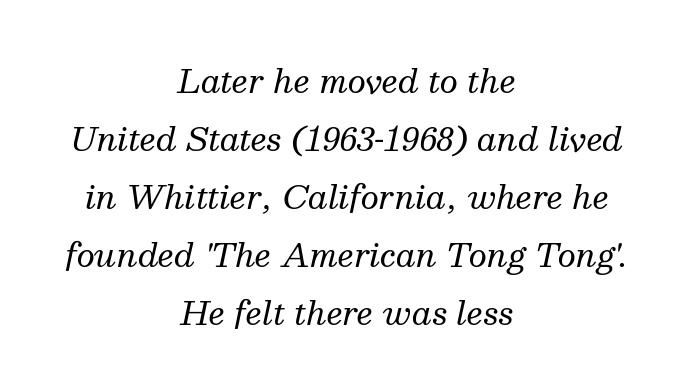
Proportional: the letters do not fall into vertical columns. Both edges are ragged and mirror each other, which tells us the setting is centered. Bold? No — there's no thickening of the strokes. The face used here has a pronounced slope to its letters. Letter spacing: default. Stroke terminals: seriffed.
